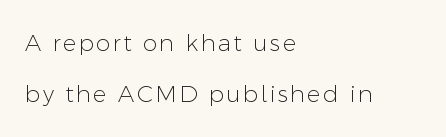
Just letters on the line, the space beneath them empty. The font sits on the lighter half of the weight spectrum, regular included. Visually the block forms a straight wall on the left and a jagged coastline on the right. Designer's note — italics off, roman on.
